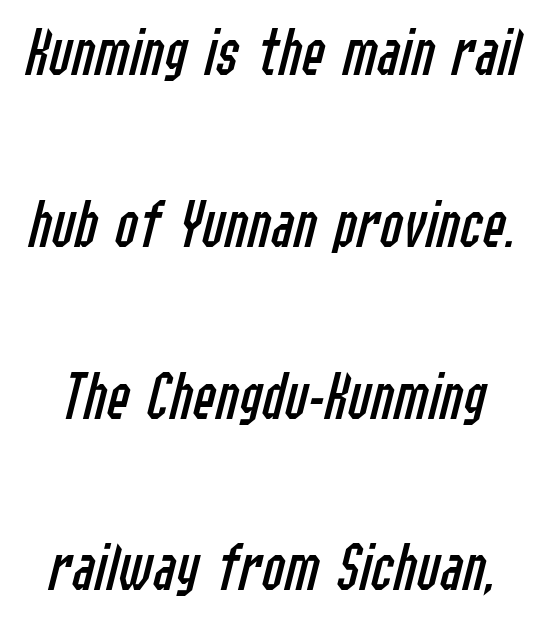
Q: Is the text bold? A: No.
Q: Is the text italic (slanted)? A: Yes, it leans right by about 14 degrees.
Q: Is the text underlined? A: No.
Q: Is the spacing between letters normal or unusually wide? A: Normal.
Q: Is the spacing between lines tight, normal or loose? A: Loose.
Q: Width (condensed, normal, or wide)? A: Condensed.
Q: Stroke contrast? A: Low.
Q: x-height? A: Medium.
Q: Monospaced? A: No.
